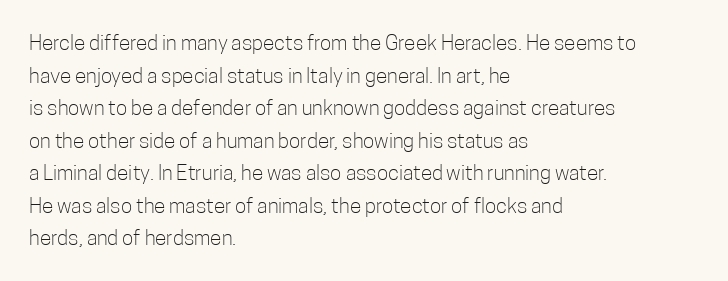
Q: Is the text bold? A: No.
Q: Is the text italic (slanted)? A: No, it is upright.
Q: Is the text underlined? A: No.
Q: How is the paragraph aligned? A: Left-aligned.
Q: Is the spacing between letters normal or unusually wide? A: Normal.
Q: Is the spacing between lines tight, normal or loose? A: Normal.
